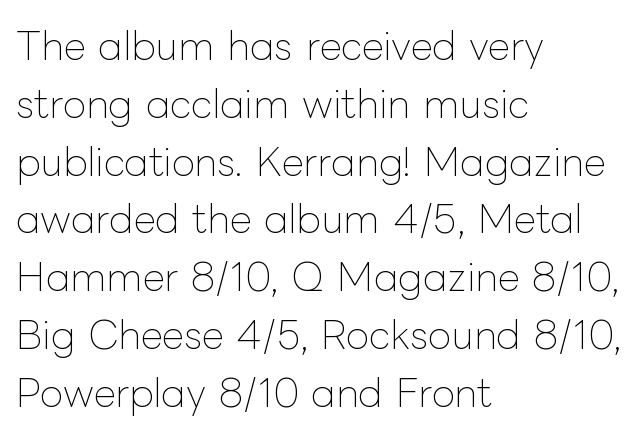
Q: Is the text bold? A: No.
Q: Is the text italic (slanted)? A: No, it is upright.
Q: Is the text underlined? A: No.
Q: How is the paragraph aligned? A: Left-aligned.
Q: Is the spacing between letters normal or unusually wide? A: Normal.
Q: Is the spacing between lines tight, normal or loose? A: Normal.
Q: Width (condensed, normal, or wide)? A: Normal.
Q: Stroke contrast? A: Low.
Q: x-height? A: Medium.
Q: Monospaced? A: No.
